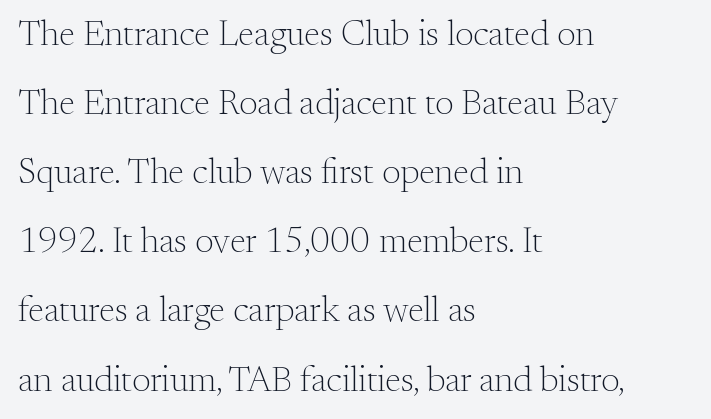
The image shows 36 px light serif type, upright; set left-aligned, loose line spacing (1.92x), normal letter spacing, not underlined; medium stroke contrast and a small x-height.
